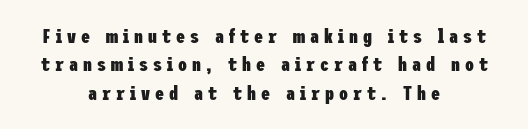
If you measured baseline to baseline, you'd find a middling distance. The paragraph shown floats in the horizontal middle. The lettering holds an erect, upright posture throughout. In terms of weight, the rendering is a true, heavy bold.
